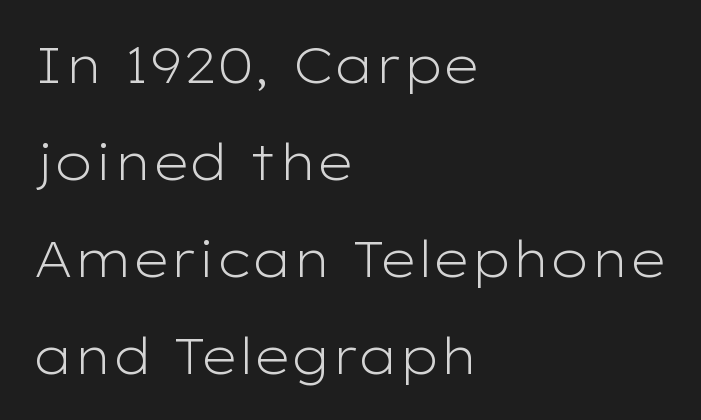
{"serif": "no", "italic": "no", "bold": "no", "weight": "light", "width": "wide", "stroke_contrast": "low", "x_height": "medium", "monospaced": "no", "underline": "no", "align": "left", "line_spacing": "loose", "line_spacing_ratio": 1.94, "letter_spacing": "normal", "letter_spacing_em": 0.0, "glyph_px": 50}
